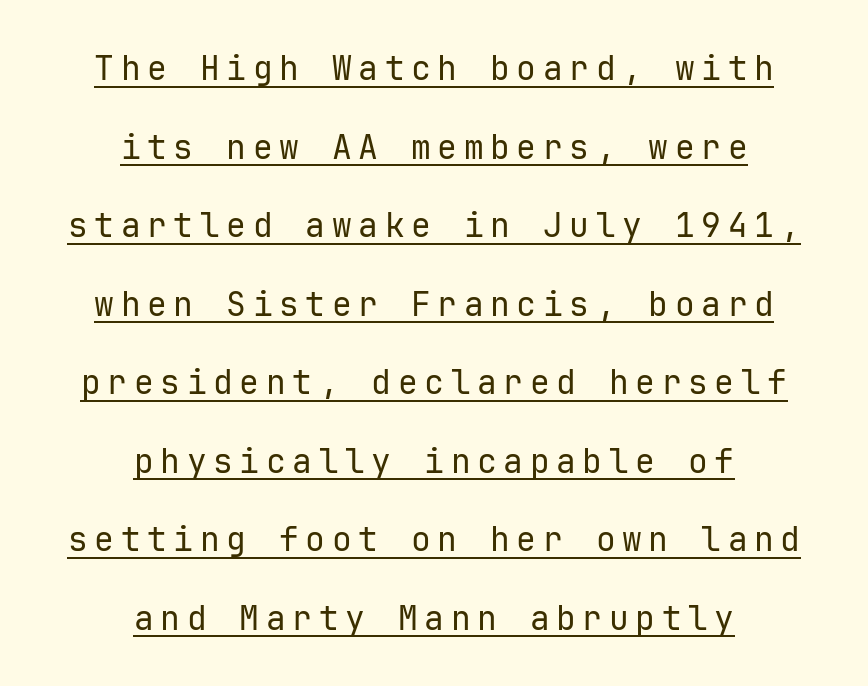
The image shows 33 px regular-weight sans-serif type, upright; set centered, loose line spacing (2.38x), unusually wide letter spacing (+0.2 em), underlined; low stroke contrast and a medium x-height.
